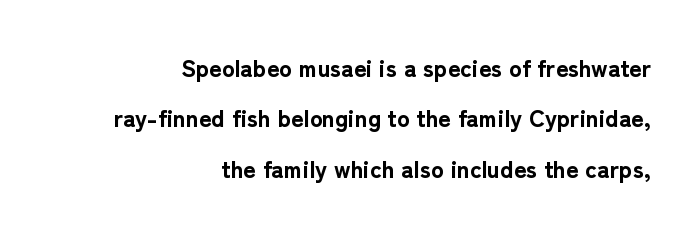
Q: Is the text bold? A: Yes.
Q: Is the text italic (slanted)? A: No, it is upright.
Q: Is the text underlined? A: No.
Q: How is the paragraph aligned? A: Right-aligned.
Q: Is the spacing between letters normal or unusually wide? A: Normal.
Q: Is the spacing between lines tight, normal or loose? A: Loose.
